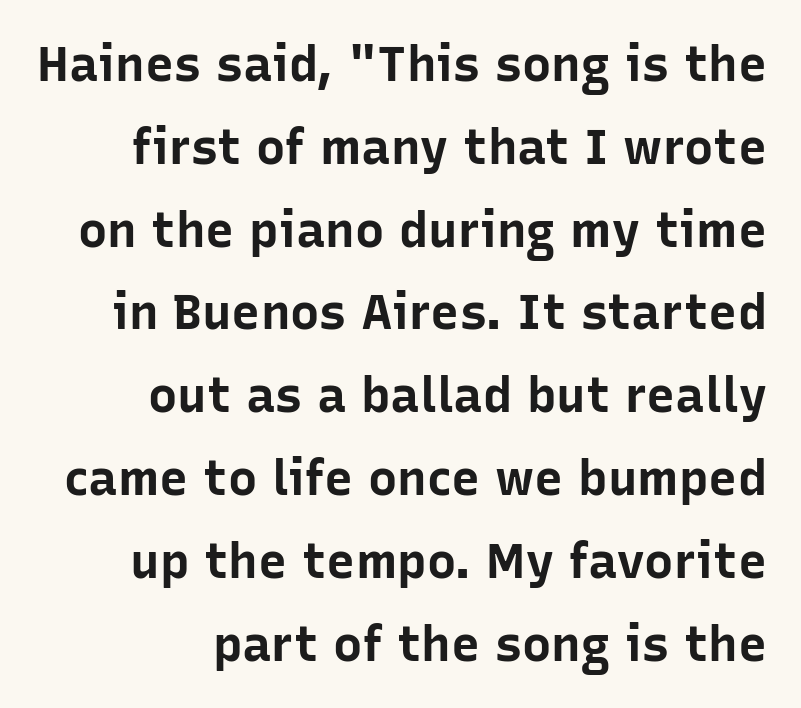
Q: Is the text bold? A: Yes.
Q: Is the text italic (slanted)? A: No, it is upright.
Q: Is the typeface a serif or a sans-serif typeface? A: Sans-serif.
Q: Is the text underlined? A: No.
Q: How is the paragraph aligned? A: Right-aligned.
Q: Is the spacing between letters normal or unusually wide? A: Normal.
Q: Is the spacing between lines tight, normal or loose? A: Normal.
Q: Width (condensed, normal, or wide)? A: Normal.
Q: Stroke contrast? A: Low.
Q: x-height? A: Medium.
Q: Monospaced? A: No.
